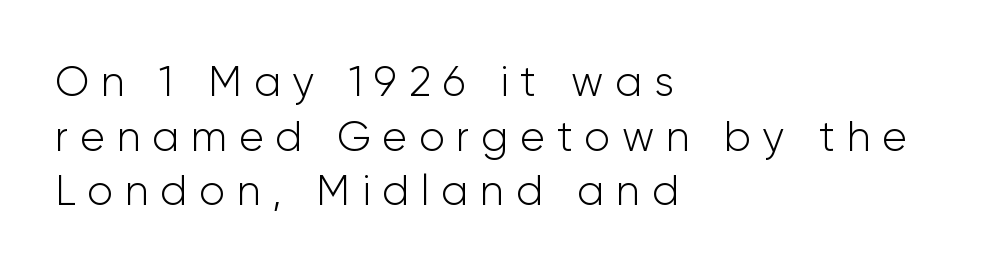
The image shows 42 px light sans-serif type, upright; set left-aligned, normal line spacing (1.3x), unusually wide letter spacing (+0.28 em), not underlined; low stroke contrast and a medium x-height.
